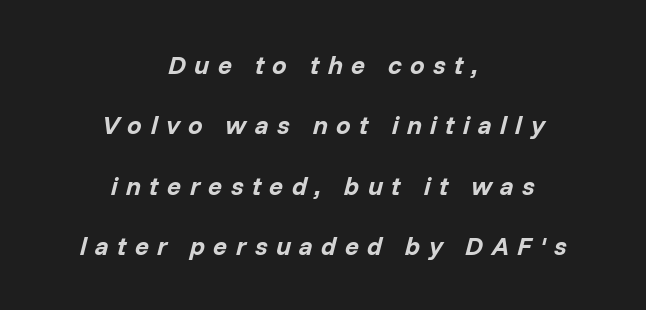
{"italic": "yes", "lean": "right", "slant_degrees": 14, "bold": "yes", "underline": "no", "align": "center", "line_spacing": "loose", "line_spacing_ratio": 2.32, "letter_spacing": "wide", "letter_spacing_em": 0.32, "glyph_px": 26}
